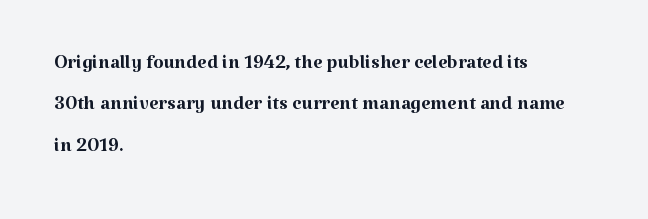
The image shows 27 px text type, upright; set left-aligned, normal line spacing (1.53x), normal letter spacing, not underlined.
